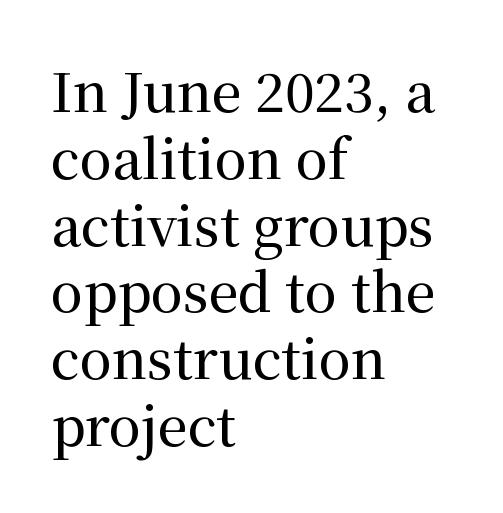
{"serif": "yes", "italic": "no", "width": "normal", "stroke_contrast": "medium", "x_height": "medium", "monospaced": "no", "underline": "no", "align": "left", "line_spacing": "normal", "line_spacing_ratio": 1.26, "letter_spacing": "normal", "letter_spacing_em": 0.0, "glyph_px": 53}
